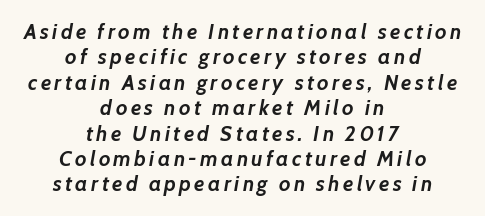
The image shows 21 px bold type, italic (leaning right); set centered, line spacing 1.21x, not underlined.
